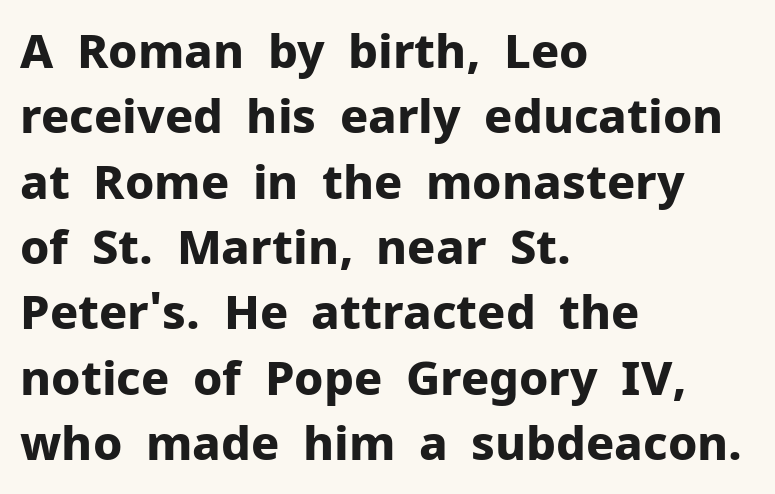
Q: Is the text bold? A: Yes.
Q: Is the text italic (slanted)? A: No, it is upright.
Q: Is the typeface a serif or a sans-serif typeface? A: Sans-serif.
Q: Is the text underlined? A: No.
Q: How is the paragraph aligned? A: Left-aligned.
Q: Is the spacing between letters normal or unusually wide? A: Normal.
Q: Is the spacing between lines tight, normal or loose? A: Normal.
Q: Width (condensed, normal, or wide)? A: Normal.
Q: Stroke contrast? A: Low.
Q: x-height? A: Medium.
Q: Monospaced? A: No.
